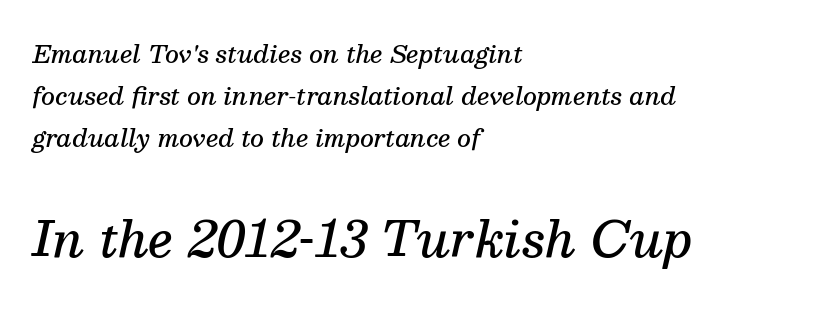
Q: Is the text bold? A: Semi-bold.
Q: Is the text italic (slanted)? A: Yes, it leans right by about 13 degrees.
Q: Is the typeface a serif or a sans-serif typeface? A: Serif.
Q: Is the text underlined? A: No.
Q: How is the paragraph aligned? A: Left-aligned.
Q: Is the spacing between letters normal or unusually wide? A: Normal.
Q: Which block of text is set in a larger size, the first (top) or the second (bottom)? A: The second (bottom) one.
Q: Width (condensed, normal, or wide)? A: Normal.
Q: Stroke contrast? A: Medium.
Q: x-height? A: Medium.
Q: Monospaced? A: No.
